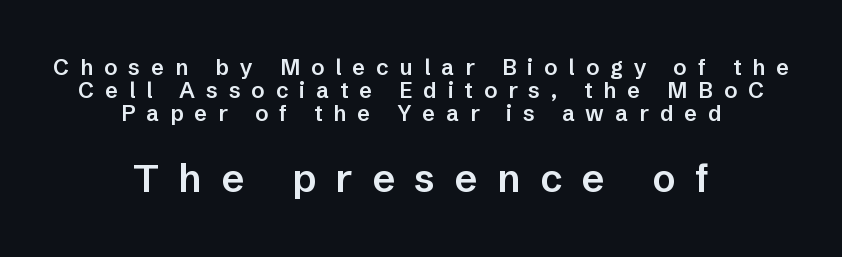
Q: Is the text bold? A: Semi-bold.
Q: Is the text italic (slanted)? A: No, it is upright.
Q: Is the typeface a serif or a sans-serif typeface? A: Sans-serif.
Q: Is the text underlined? A: No.
Q: How is the paragraph aligned? A: Centered.
Q: Is the spacing between letters normal or unusually wide? A: Unusually wide.
Q: Is the spacing between lines tight, normal or loose? A: Tight.
Q: Which block of text is set in a larger size, the first (top) or the second (bottom)? A: The second (bottom) one.
Q: Width (condensed, normal, or wide)? A: Normal.
Q: Stroke contrast? A: Low.
Q: x-height? A: Medium.
Q: Monospaced? A: No.
